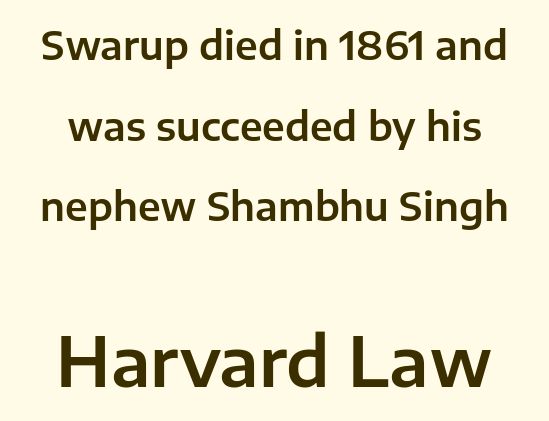
{"serif": "no", "italic": "no", "width": "normal", "stroke_contrast": "low", "x_height": "medium", "monospaced": "no", "underline": "no", "line_spacing": "loose", "line_spacing_ratio": 2.07, "letter_spacing": "normal", "letter_spacing_em": 0.0, "larger_block": "second", "size_ratio": 1.74, "glyph_px": 68}
